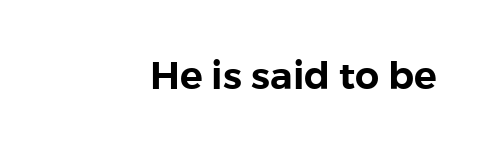
This rendering uses right alignment, leaving the left contour irregular. Each letter keeps its own natural width here, so spacing adapts to shape. Descender tails drop into unmarked territory. Quick note: not italic, upright.
